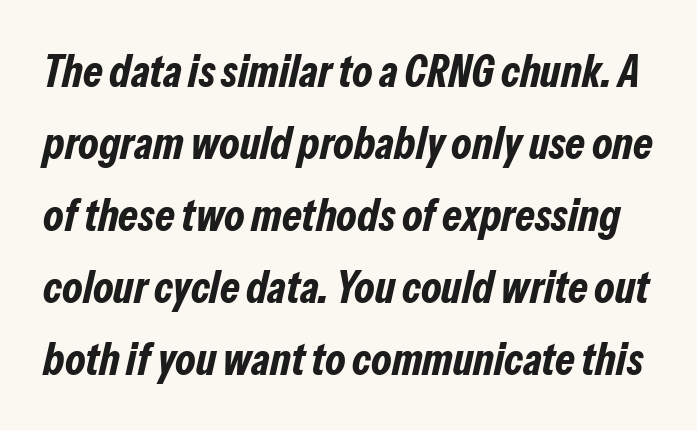
The image shows 45 px bold, condensed type, italic (leaning right); set normal line spacing (1.6x), normal letter spacing, not underlined; low stroke contrast and a medium x-height.
